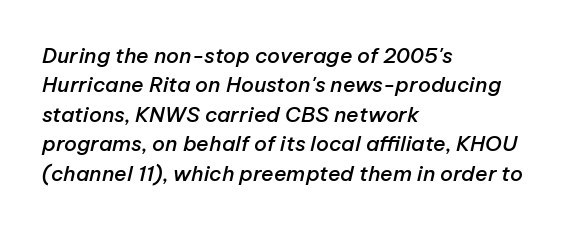
The whole block is typeset with a tilt. These lines keep a tight, regular rhythm from letter to letter. Interline gaps are of average width in this sample. The string is rendered with underlining switched off.
